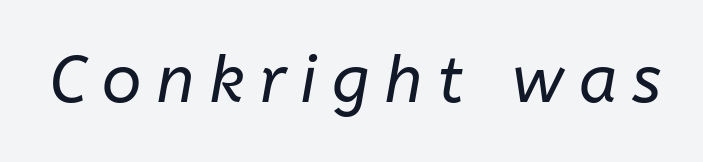
{"italic": "yes", "lean": "right", "slant_degrees": 10, "bold": "no", "weight": "regular", "width": "normal", "stroke_contrast": "low", "x_height": "medium", "monospaced": "no", "underline": "no", "letter_spacing": "wide", "letter_spacing_em": 0.23, "glyph_px": 65}
